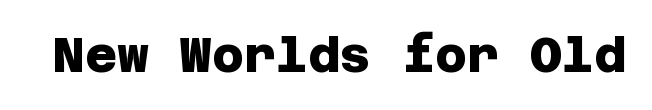
The image shows 49 px heavy sans-serif type; set normal letter spacing, not underlined; low stroke contrast and a large x-height.
